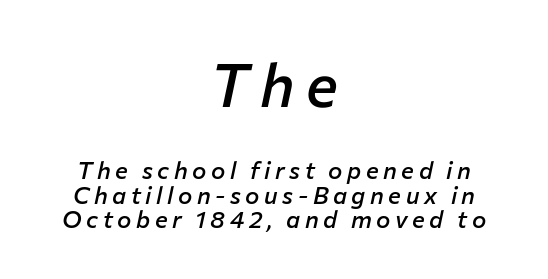
Q: Is the text bold? A: Semi-bold.
Q: Is the text italic (slanted)? A: Yes, it leans right by about 12 degrees.
Q: Is the text underlined? A: No.
Q: How is the paragraph aligned? A: Centered.
Q: Is the spacing between lines tight, normal or loose? A: Tight.
Q: Which block of text is set in a larger size, the first (top) or the second (bottom)? A: The first (top) one.
Q: Width (condensed, normal, or wide)? A: Normal.
Q: Stroke contrast? A: Low.
Q: x-height? A: Medium.
Q: Monospaced? A: No.
